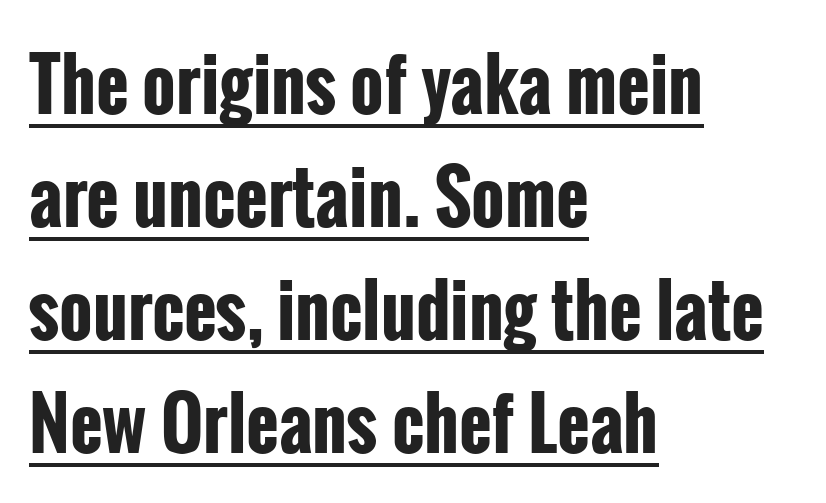
Rows of type keep a routine distance in the vertical direction. This is the regular roman posture of the typeface. The specimen includes a rule beneath the text block's lines. The typesetter chose a ragged-right arrangement here. The typesetting leans heavy: a genuine bold.
